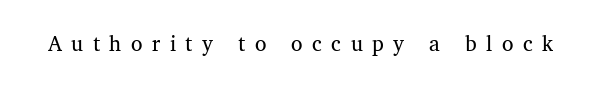
{"bold": "no", "underline": "no", "letter_spacing": "wide", "letter_spacing_em": 0.45, "glyph_px": 21}
